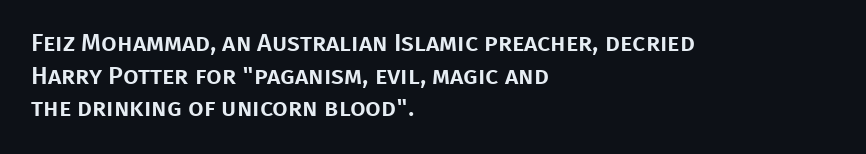
Q: Is the text italic (slanted)? A: No, it is upright.
Q: Is the text underlined? A: No.
Q: How is the paragraph aligned? A: Left-aligned.
Q: Is the spacing between letters normal or unusually wide? A: Normal.
Q: Is the spacing between lines tight, normal or loose? A: Normal.
